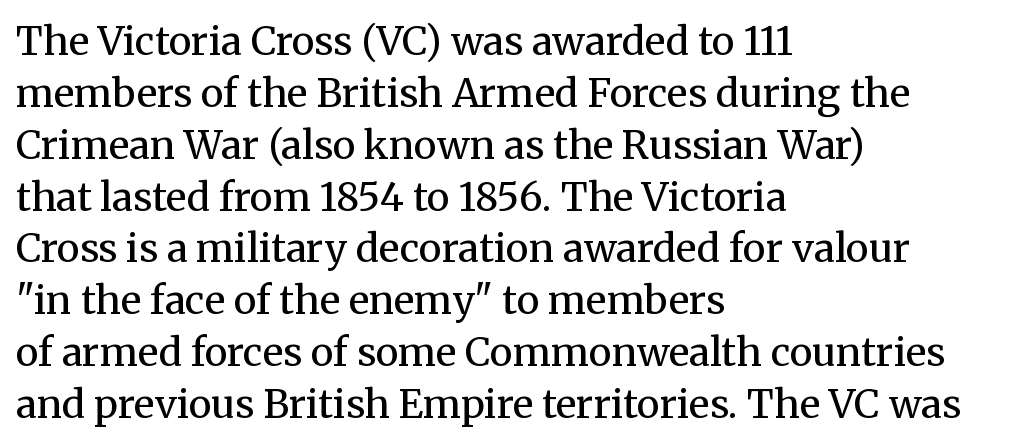
The image shows 39 px regular-weight serif type, upright; set left-aligned, normal line spacing (1.33x), normal letter spacing, not underlined; medium stroke contrast and a medium x-height.
